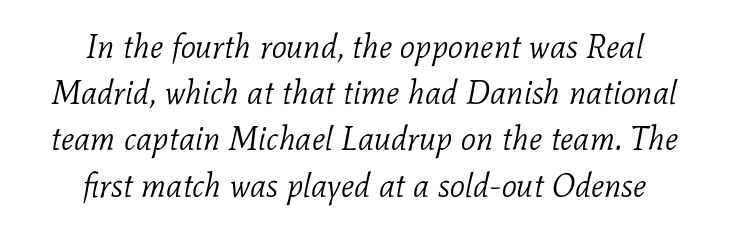
{"serif": "yes", "italic": "yes", "lean": "right", "slant_degrees": 11, "bold": "no", "weight": "light", "width": "normal", "stroke_contrast": "low", "x_height": "medium", "monospaced": "no", "underline": "no", "align": "center", "line_spacing": "normal", "line_spacing_ratio": 1.4, "letter_spacing": "normal", "letter_spacing_em": 0.0, "glyph_px": 33}
